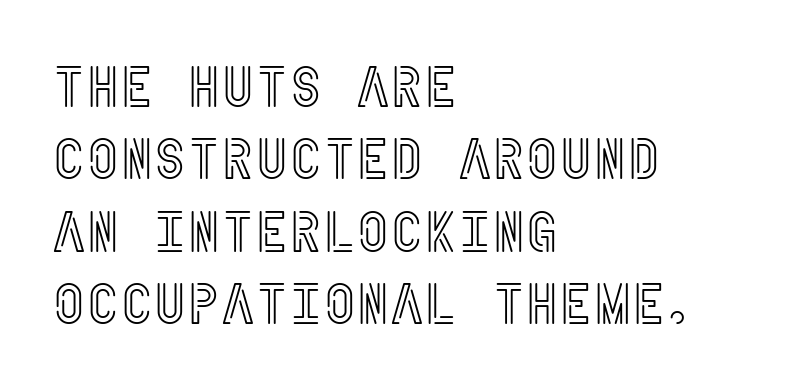
The image shows 58 px condensed type, upright; set left-aligned, normal line spacing (1.25x), normal letter spacing, not underlined; a large x-height.
